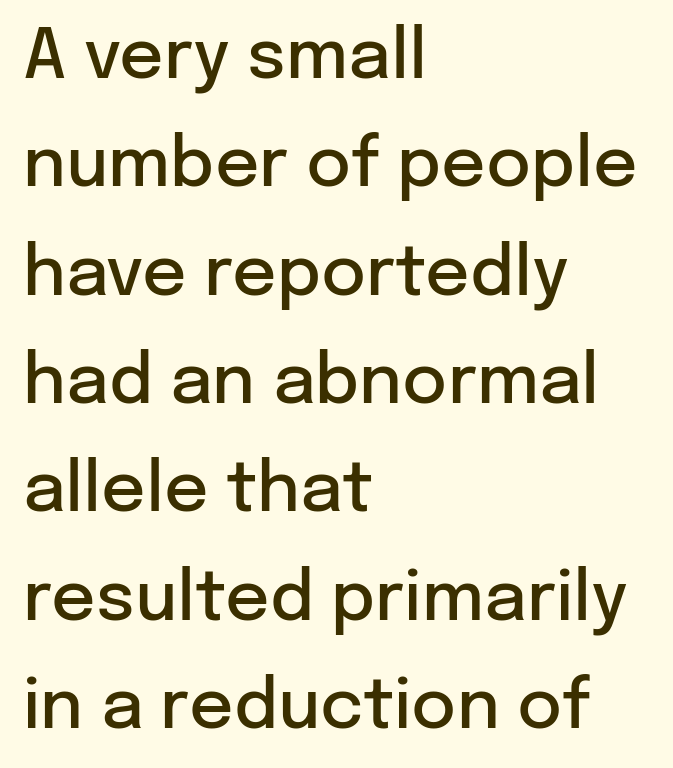
Proportional: the letters do not fall into vertical columns. This is sans-serif lettering, the kind often seen on screens and signage. Rows of type keep a routine distance in the vertical direction. Each word holds together tightly as a unit, with standard inter-letter gaps.
